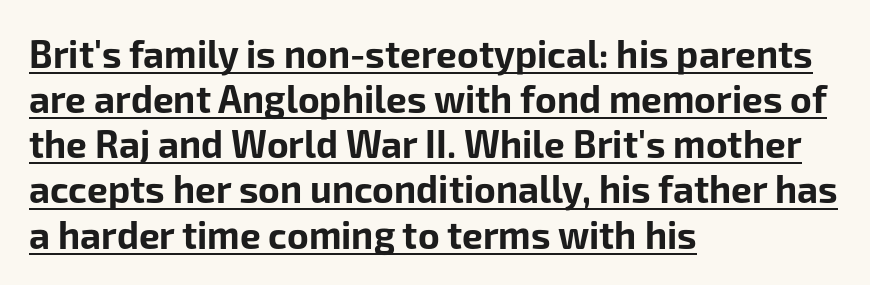
The face used here is rendered with its standard letterfit. Compared with undecorated copy, this sample adds a rule below the words. The designer went with a sans here, leaving each stem footless. The glyphs have the mass of a bold cut.
